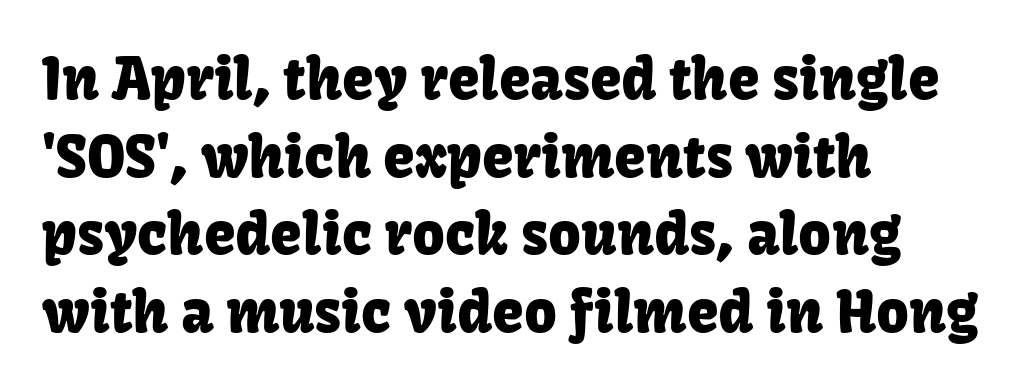
The image shows 57 px sans-serif type, upright; set left-aligned, normal line spacing (1.36x), normal letter spacing, not underlined; low stroke contrast and a medium x-height.
